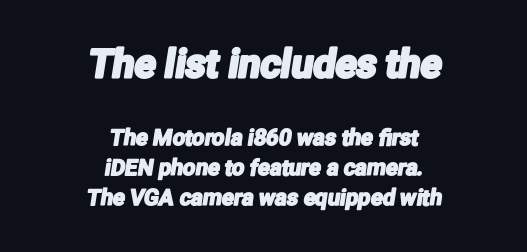
Q: Is the typeface a serif or a sans-serif typeface? A: Sans-serif.
Q: Is the text underlined? A: No.
Q: How is the paragraph aligned? A: Centered.
Q: Is the spacing between letters normal or unusually wide? A: Normal.
Q: Is the spacing between lines tight, normal or loose? A: Normal.
Q: Which block of text is set in a larger size, the first (top) or the second (bottom)? A: The first (top) one.
Q: Width (condensed, normal, or wide)? A: Condensed.
Q: Stroke contrast? A: Low.
Q: x-height? A: Medium.
Q: Monospaced? A: No.
